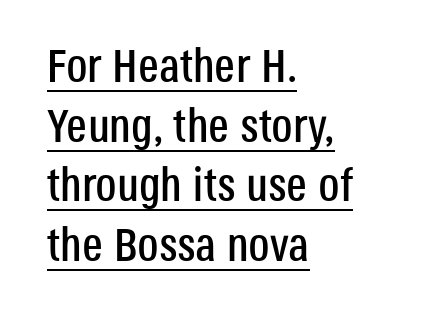
The face used here is proportionally spaced, like ordinary book or web type. The paragraph shown leans on its left margin. Serifs: no, the terminals of the letterforms are clean. Horizontal bands of white between lines are of average thickness. This rendering features underlined lettering.
